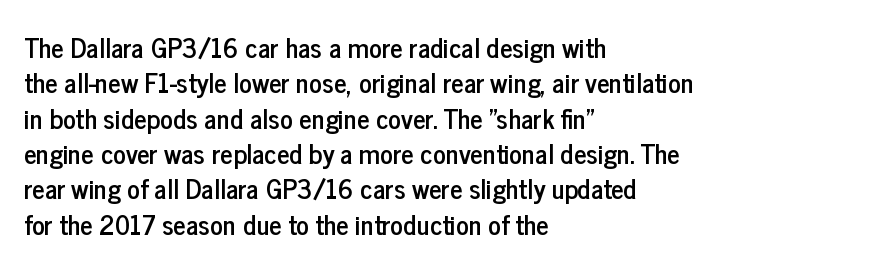
Q: Is the text italic (slanted)? A: No, it is upright.
Q: Is the text underlined? A: No.
Q: How is the paragraph aligned? A: Left-aligned.
Q: Is the spacing between letters normal or unusually wide? A: Normal.
Q: Is the spacing between lines tight, normal or loose? A: Normal.
